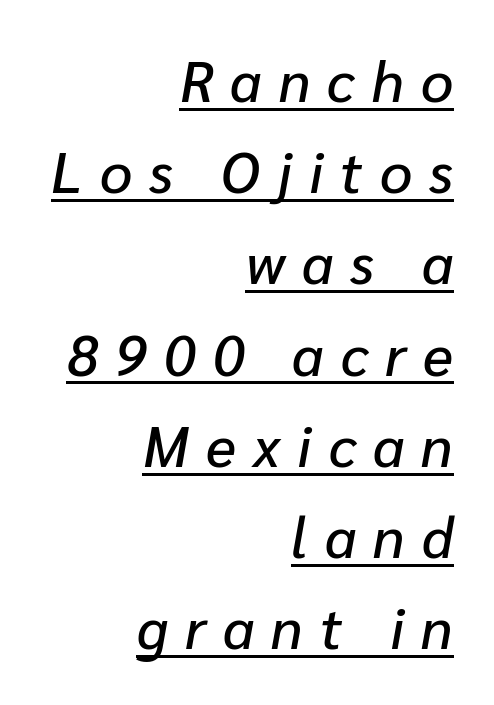
{"italic": "yes", "lean": "right", "slant_degrees": 10, "width": "normal", "stroke_contrast": "low", "x_height": "medium", "monospaced": "no", "underline": "yes", "align": "right", "line_spacing": "normal", "line_spacing_ratio": 1.6, "letter_spacing": "wide", "letter_spacing_em": 0.3, "glyph_px": 57}
